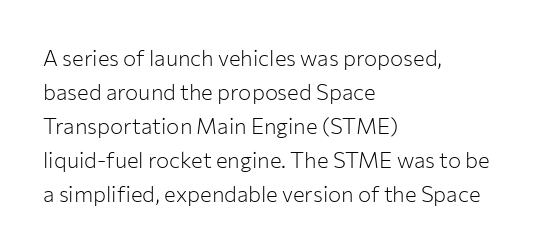
{"italic": "no", "bold": "no", "underline": "no", "align": "left", "line_spacing": "normal", "line_spacing_ratio": 1.55, "letter_spacing": "normal", "letter_spacing_em": 0.0, "glyph_px": 22}
